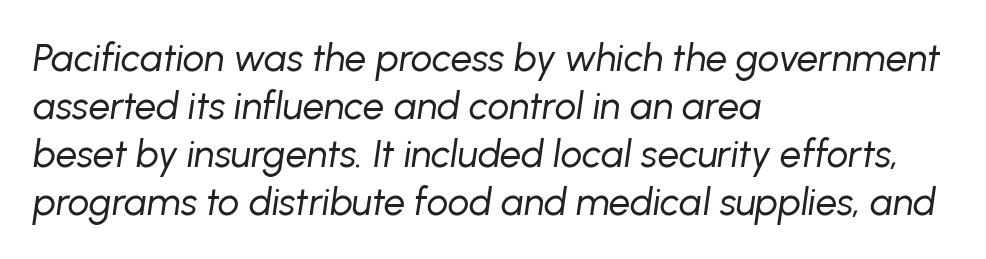
In terms of leading, this rendering sits right in the middle. The typesetter chose a ragged-right arrangement here. The face used here is proportionally spaced, like ordinary book or web type. Look at the tracking — it's just the regular setting, nothing added. The zone under the glyphs is completely vacant. Stroke thickness stays within the range of a standard reading face or lighter.
